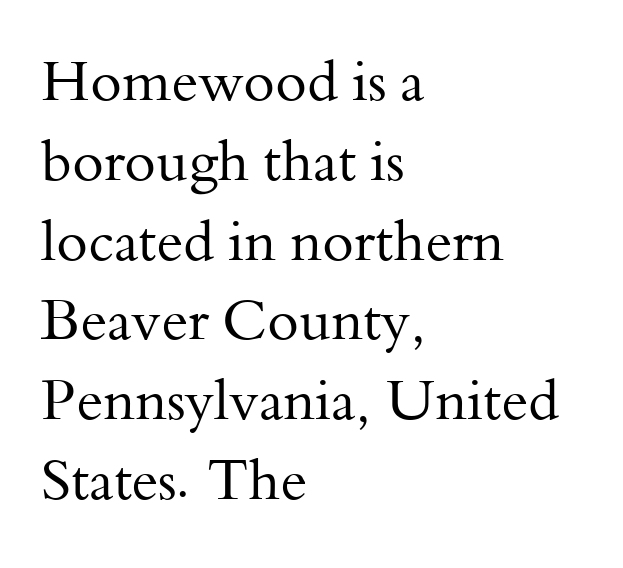
The typesetting does not lean heavy: it is not bold. The lettering stays uniformly vertical, giving the passage a roman look. Short note: letters normally spaced. The passage shown is typed in a proportional face where columns would drift.
